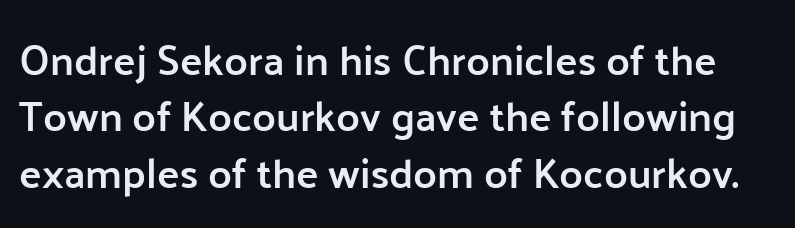
{"serif": "no", "italic": "no", "bold": "semi", "weight": "semibold", "width": "normal", "stroke_contrast": "low", "x_height": "medium", "monospaced": "no", "underline": "no", "line_spacing": "normal", "line_spacing_ratio": 1.34, "letter_spacing": "normal", "letter_spacing_em": 0.0, "glyph_px": 42}
